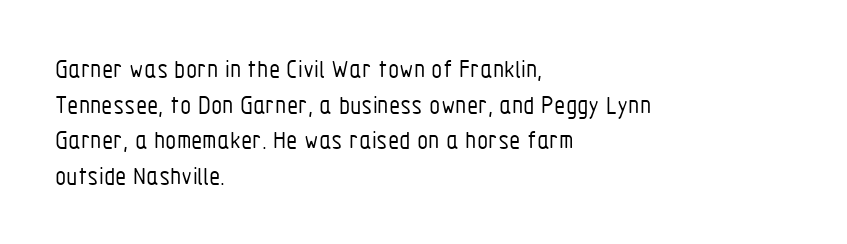
The image shows 26 px text type, upright; set left-aligned, normal line spacing (1.37x), normal letter spacing, not underlined.
